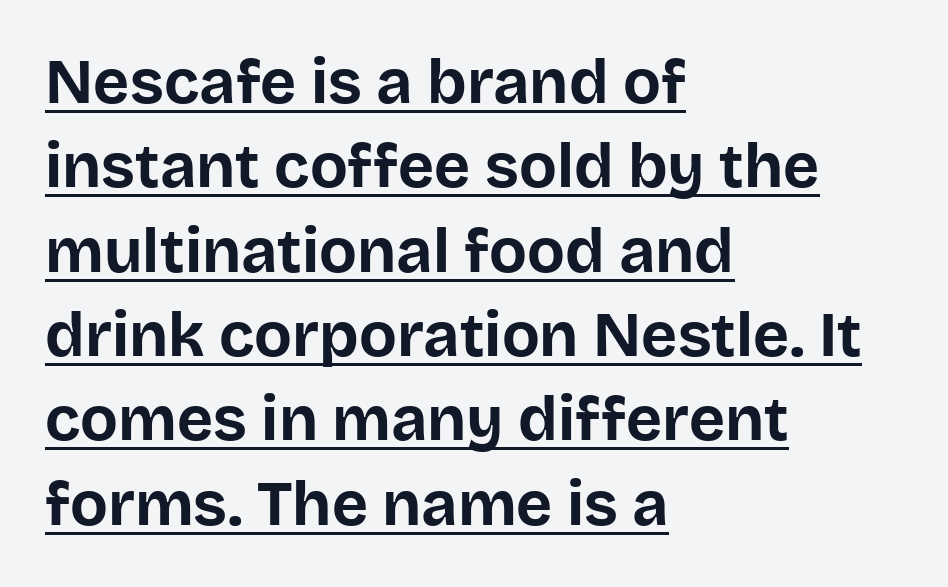
{"serif": "no", "italic": "no", "bold": "yes", "weight": "bold", "width": "normal", "stroke_contrast": "low", "x_height": "large", "monospaced": "no", "underline": "yes", "align": "left", "line_spacing": "normal", "line_spacing_ratio": 1.36, "letter_spacing": "normal", "letter_spacing_em": 0.0, "glyph_px": 62}
